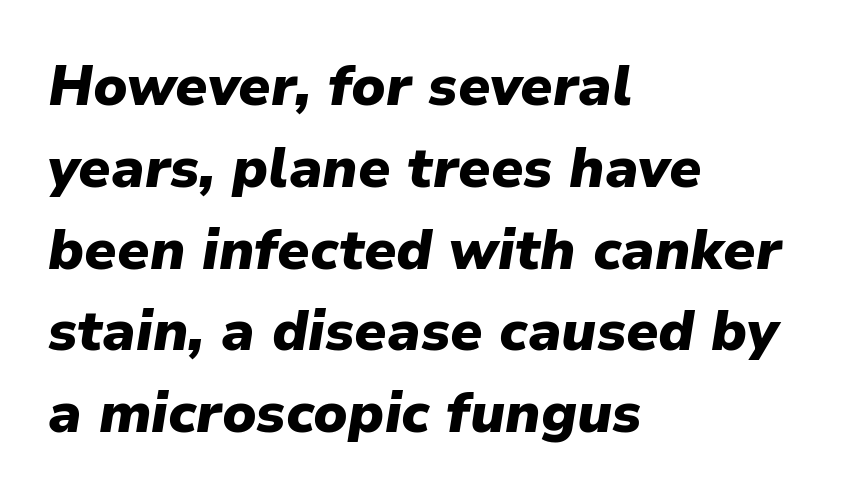
You'd pick this weight for a headline — it's a proper bold. Descenders hang freely into open space. Characters follow at the spacing the type designer built in. Honestly, the row spacing looks completely unremarkable.
